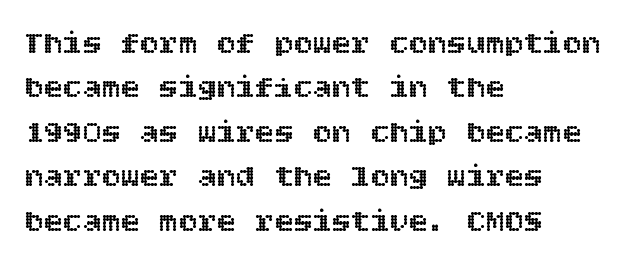
What stands out about the letter spacing? Nothing — it is the standard amount. These lines are set flush left with a ragged right edge. Regarding leading, the lines here are spaced in the standard way. The baseline area is clear. Unlike italic type, these characters show no tilt at all.
